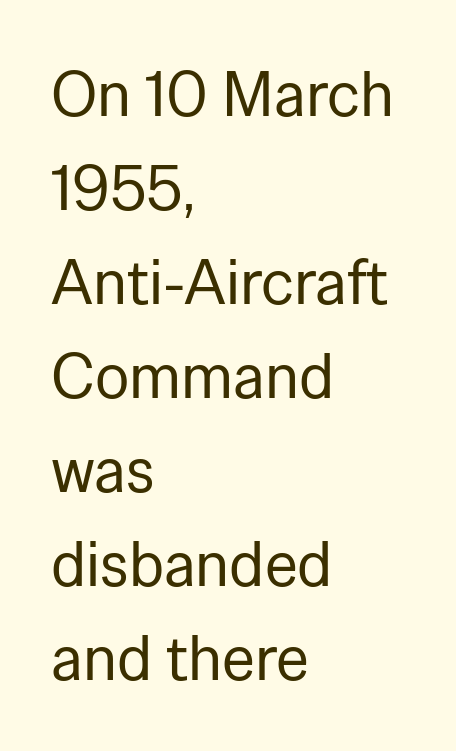
The image shows 64 px regular-weight sans-serif type, upright; set left-aligned, normal line spacing (1.47x), normal letter spacing, not underlined; low stroke contrast and a medium x-height.
